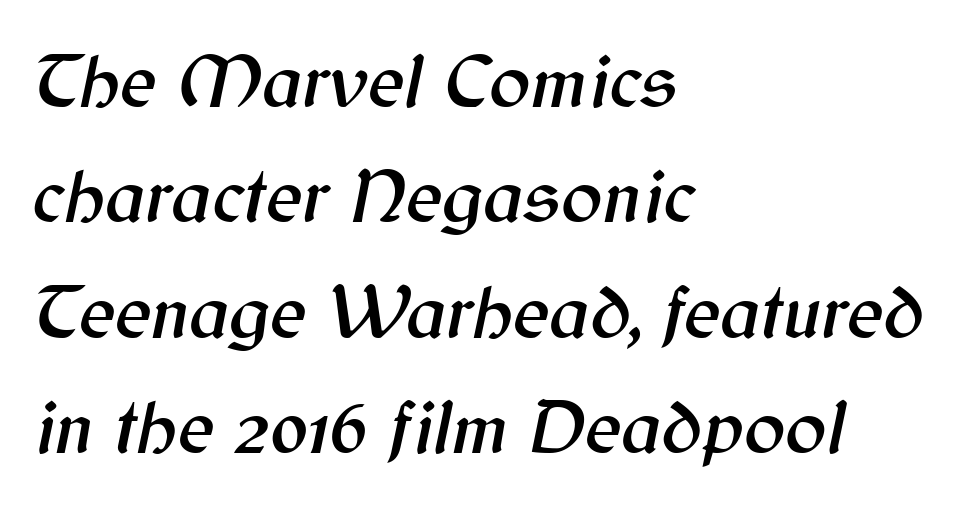
The image shows 77 px text type, italic (leaning right); set left-aligned, normal line spacing (1.5x), normal letter spacing, not underlined; medium stroke contrast and a medium x-height.
